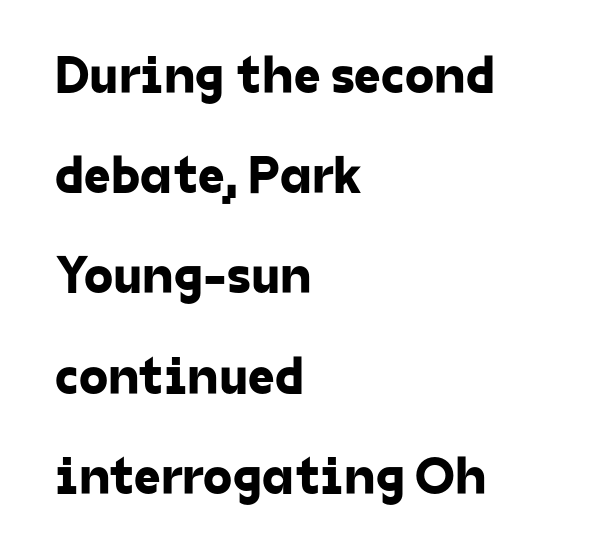
The image shows 53 px sans-serif type; set left-aligned, line spacing 1.89x, normal letter spacing, not underlined; low stroke contrast and a medium x-height.
